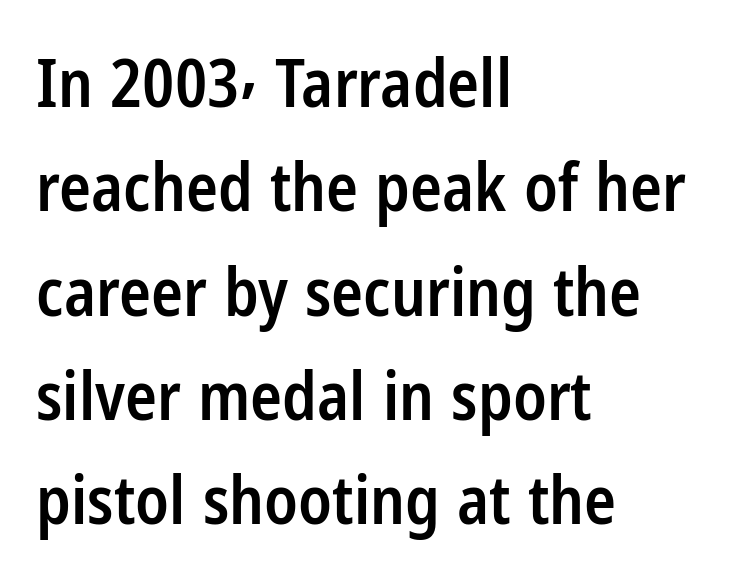
The image shows 66 px semibold, condensed sans-serif type, upright; set left-aligned, normal line spacing (1.58x), normal letter spacing, not underlined; low stroke contrast and a medium x-height.
